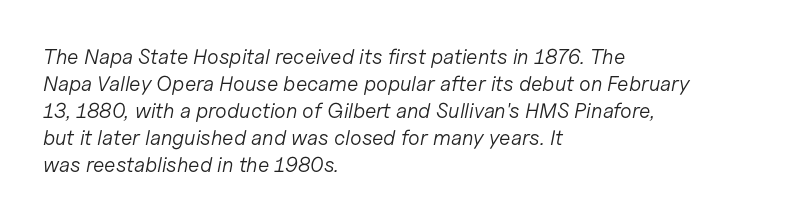
The image shows 21 px text type, italic (leaning right); set left-aligned, normal line spacing (1.28x), normal letter spacing, not underlined.
